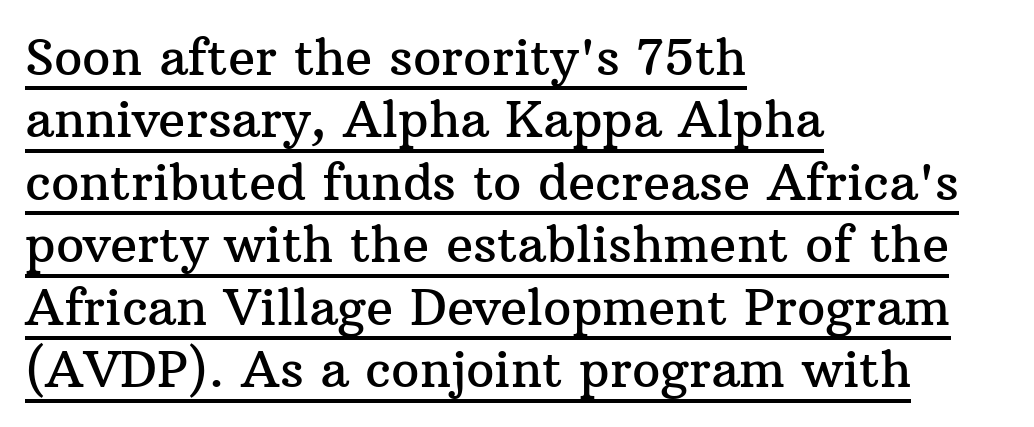
The image shows 50 px serif type, upright; set left-aligned, normal line spacing (1.25x), normal letter spacing, underlined; medium stroke contrast and a medium x-height.
